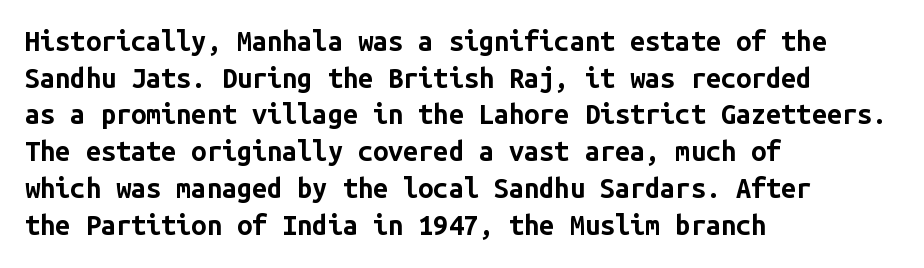
Casual observation: everything's shoved over to the left. Look at the tracking — it's just the regular setting, nothing added. The rendering uses a moderate line-height, typical for paragraphs. Decoration check: the copy has no underline. The face used here has the dense, thick strokes of a bold. The typography opts for an upright posture over an oblique one.
